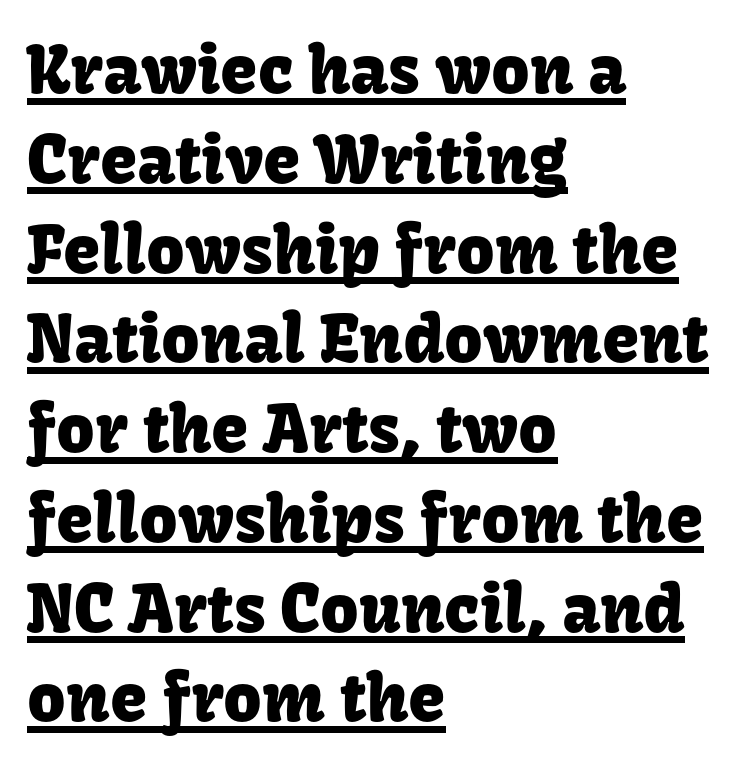
The image shows 67 px sans-serif type, upright; set left-aligned, normal line spacing (1.34x), normal letter spacing, underlined; low stroke contrast and a medium x-height.
